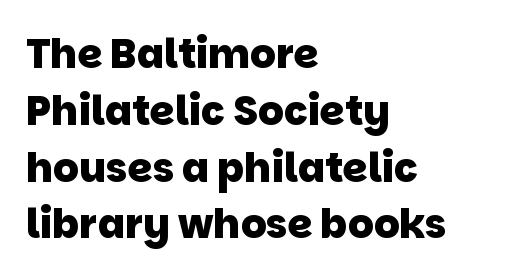
Q: Is the text bold? A: Yes.
Q: Is the typeface a serif or a sans-serif typeface? A: Sans-serif.
Q: Is the text underlined? A: No.
Q: How is the paragraph aligned? A: Left-aligned.
Q: Is the spacing between letters normal or unusually wide? A: Normal.
Q: Is the spacing between lines tight, normal or loose? A: Normal.
Q: Width (condensed, normal, or wide)? A: Normal.
Q: Stroke contrast? A: Low.
Q: x-height? A: Large.
Q: Monospaced? A: No.
